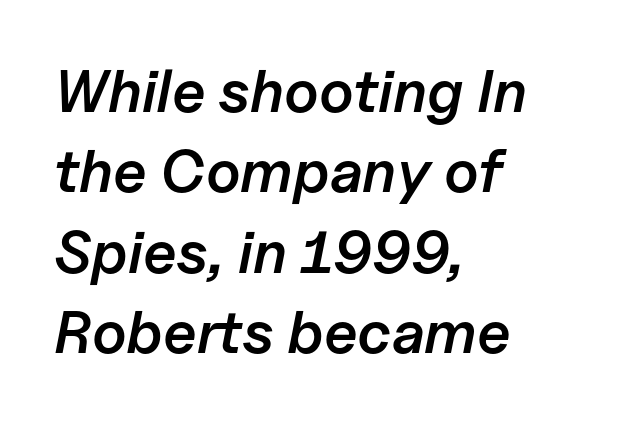
Q: Is the text bold? A: Semi-bold.
Q: Is the text italic (slanted)? A: Yes, it leans right by about 11 degrees.
Q: Is the text underlined? A: No.
Q: How is the paragraph aligned? A: Left-aligned.
Q: Is the spacing between letters normal or unusually wide? A: Normal.
Q: Is the spacing between lines tight, normal or loose? A: Normal.
Q: Width (condensed, normal, or wide)? A: Normal.
Q: Stroke contrast? A: Low.
Q: x-height? A: Medium.
Q: Monospaced? A: No.
